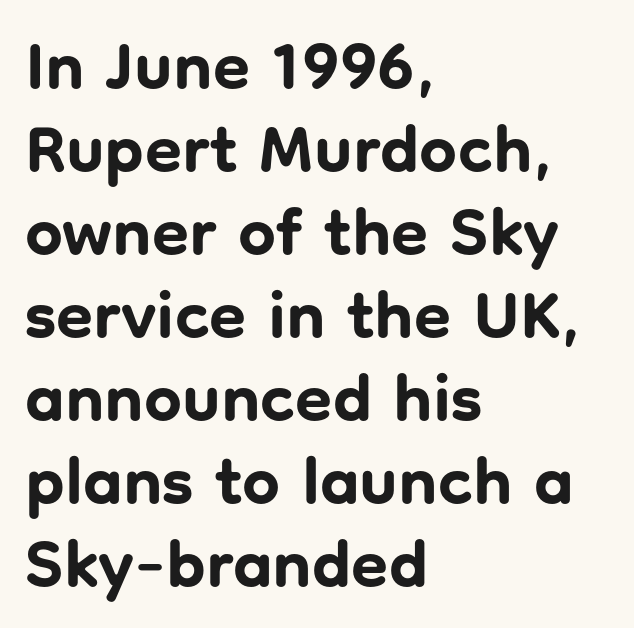
{"serif": "no", "italic": "no", "bold": "yes", "weight": "bold", "width": "normal", "stroke_contrast": "low", "x_height": "medium", "monospaced": "no", "underline": "no", "align": "left", "line_spacing_ratio": 1.24, "letter_spacing": "normal", "letter_spacing_em": 0.0, "glyph_px": 67}
